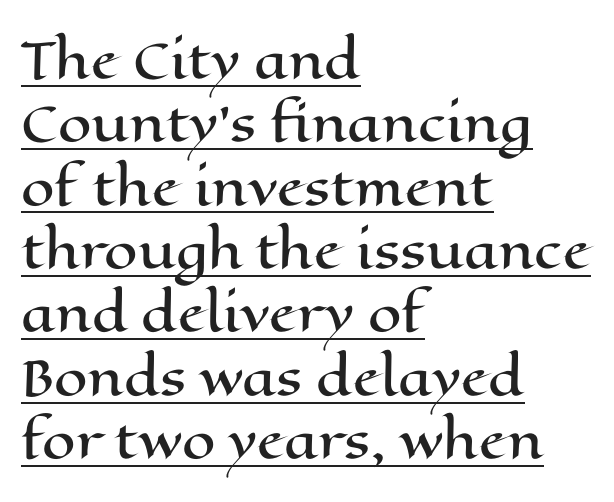
The image shows 48 px wide type, upright; set left-aligned, normal line spacing (1.32x), normal letter spacing, underlined; high stroke contrast and a medium x-height.
